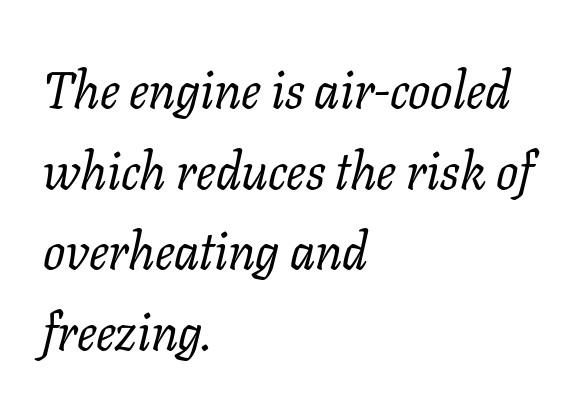
Q: Is the text bold? A: No.
Q: Is the text italic (slanted)? A: Yes, it leans right by about 11 degrees.
Q: Is the typeface a serif or a sans-serif typeface? A: Serif.
Q: Is the text underlined? A: No.
Q: How is the paragraph aligned? A: Left-aligned.
Q: Is the spacing between letters normal or unusually wide? A: Normal.
Q: Is the spacing between lines tight, normal or loose? A: Normal.
Q: Width (condensed, normal, or wide)? A: Normal.
Q: Stroke contrast? A: Low.
Q: x-height? A: Medium.
Q: Monospaced? A: No.
